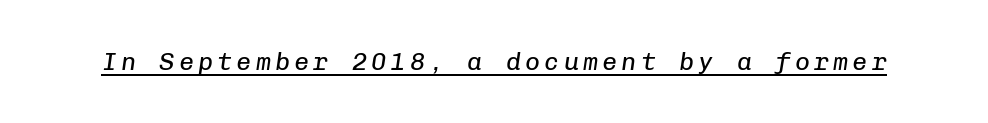
A typographer would call this underscored text. The face looks like a standard text weight, possibly lighter. Is the type slanted? Yes — the strokes lean at a clear angle.
